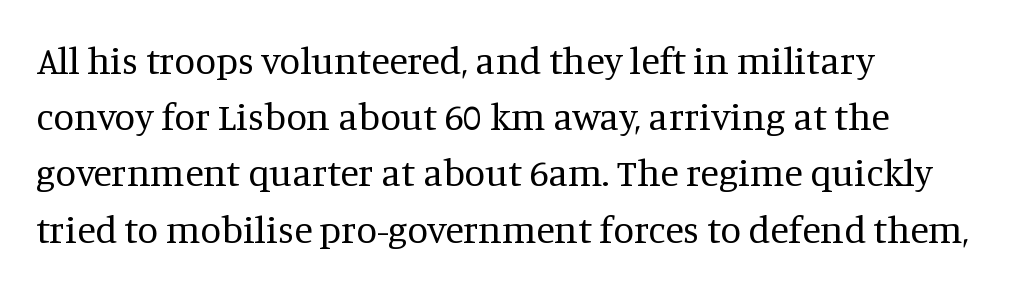
The image shows 38 px regular-weight serif type, upright; set left-aligned, normal line spacing (1.48x), normal letter spacing, not underlined; medium stroke contrast and a large x-height.
